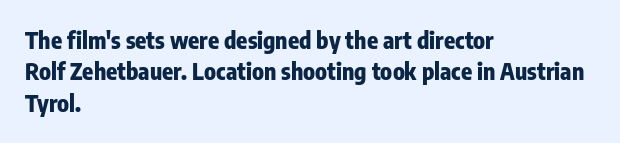
Q: Is the text bold? A: Yes.
Q: Is the text italic (slanted)? A: No, it is upright.
Q: Is the text underlined? A: No.
Q: How is the paragraph aligned? A: Left-aligned.
Q: Is the spacing between letters normal or unusually wide? A: Normal.
Q: Is the spacing between lines tight, normal or loose? A: Normal.
